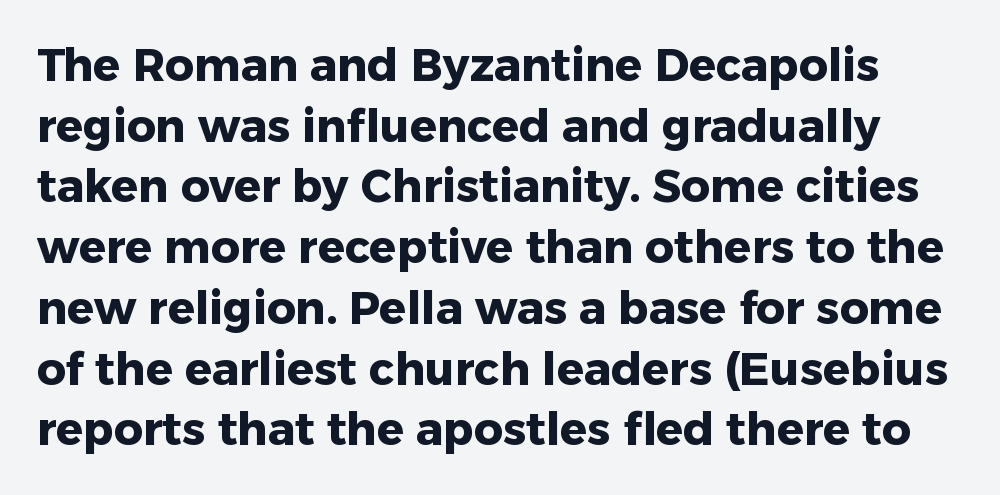
Q: Is the text bold? A: Yes.
Q: Is the text italic (slanted)? A: No, it is upright.
Q: Is the typeface a serif or a sans-serif typeface? A: Sans-serif.
Q: Is the text underlined? A: No.
Q: Is the spacing between letters normal or unusually wide? A: Normal.
Q: Is the spacing between lines tight, normal or loose? A: Normal.
Q: Width (condensed, normal, or wide)? A: Normal.
Q: Stroke contrast? A: Low.
Q: x-height? A: Medium.
Q: Monospaced? A: No.
